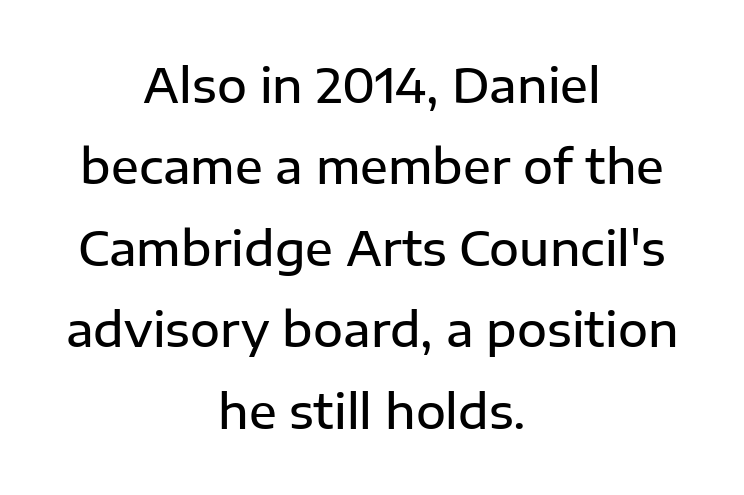
Q: Is the text bold? A: Semi-bold.
Q: Is the text italic (slanted)? A: No, it is upright.
Q: Is the typeface a serif or a sans-serif typeface? A: Sans-serif.
Q: Is the text underlined? A: No.
Q: How is the paragraph aligned? A: Centered.
Q: Is the spacing between letters normal or unusually wide? A: Normal.
Q: Width (condensed, normal, or wide)? A: Normal.
Q: Stroke contrast? A: Low.
Q: x-height? A: Medium.
Q: Monospaced? A: No.
